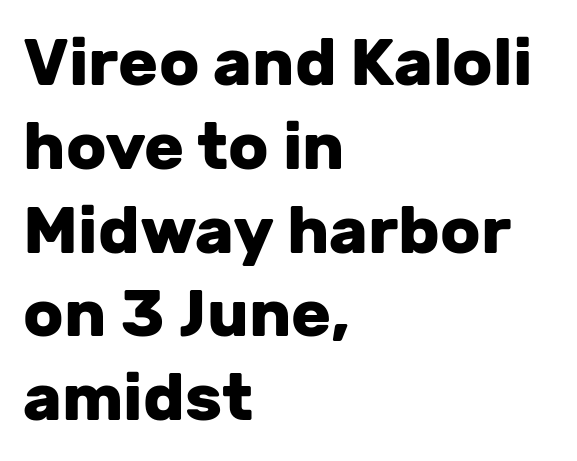
The lines in this sample share a left origin and differ only in where they stop. The zone under the glyphs is completely vacant. A normal amount of white space separates one row of letters from the next. Here the glyphs are tracked normally, forming tight word shapes. Every stem runs plumb, perpendicular to the baseline. Font category for this specimen: sans-serif.
